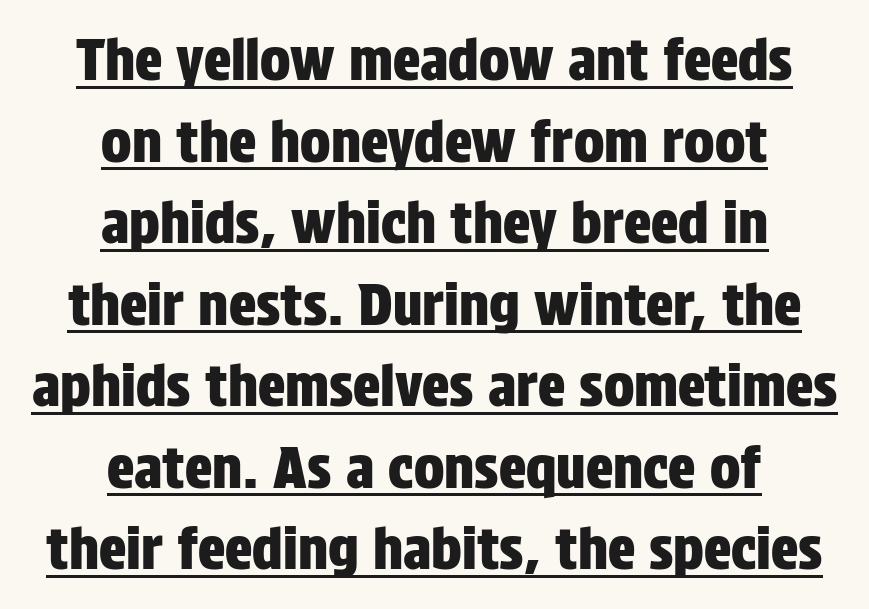
The image shows 57 px condensed sans-serif type, upright; set centered, normal line spacing (1.43x), normal letter spacing, underlined; low stroke contrast and a large x-height.
